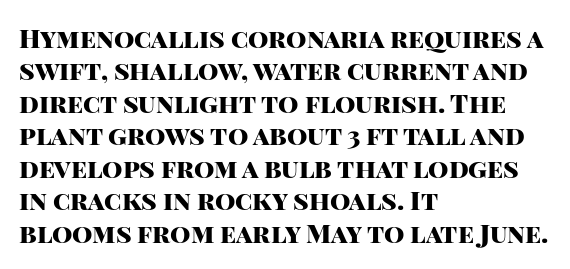
{"italic": "no", "bold": "yes", "underline": "no", "align": "left", "line_spacing": "normal", "line_spacing_ratio": 1.25, "letter_spacing": "normal", "letter_spacing_em": 0.0, "glyph_px": 26}
